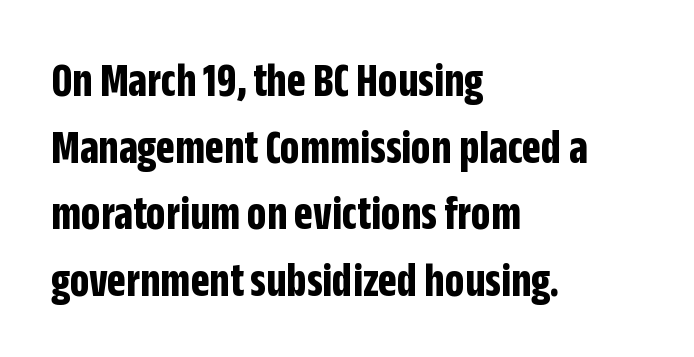
Rule under the text: the space is simply empty. Standard letterfit; no display-style spreading of the glyphs. How heavy is the stroke? Heavy — this is a bold. Horizontal bands of white between lines are of average thickness.
